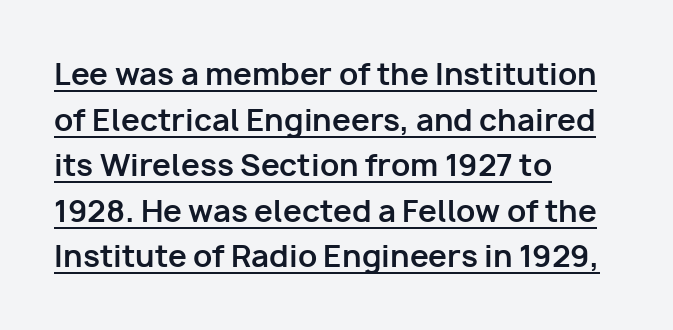
{"serif": "no", "italic": "no", "bold": "yes", "weight": "bold", "width": "normal", "stroke_contrast": "low", "x_height": "medium", "monospaced": "no", "underline": "yes", "align": "left", "line_spacing": "normal", "line_spacing_ratio": 1.52, "letter_spacing": "normal", "letter_spacing_em": 0.0, "glyph_px": 30}
